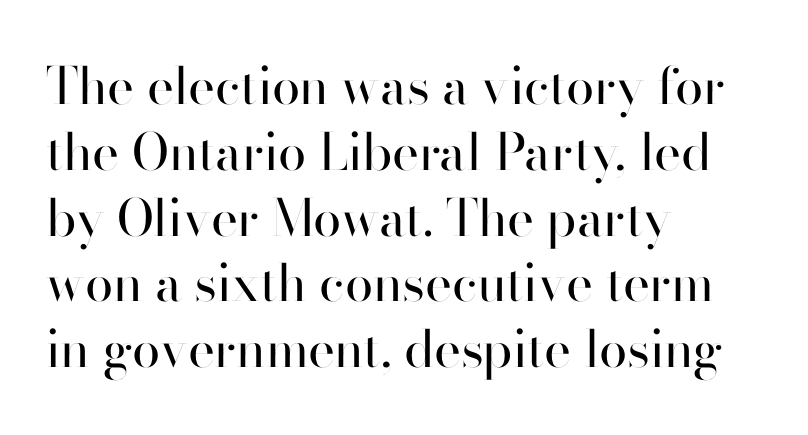
The image shows 51 px regular-weight sans-serif type, upright; set left-aligned, normal line spacing (1.29x), normal letter spacing, not underlined; high stroke contrast and a small x-height.
